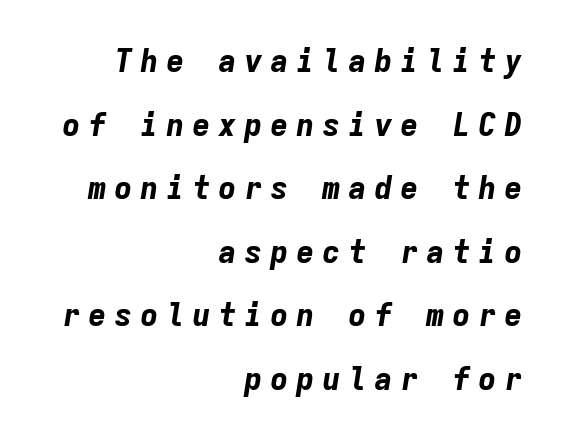
Q: Is the text bold? A: Yes.
Q: Is the text italic (slanted)? A: Yes, it leans right by about 9 degrees.
Q: Is the text underlined? A: No.
Q: How is the paragraph aligned? A: Right-aligned.
Q: Is the spacing between letters normal or unusually wide? A: Unusually wide.
Q: Is the spacing between lines tight, normal or loose? A: Loose.
Q: Width (condensed, normal, or wide)? A: Normal.
Q: Stroke contrast? A: Low.
Q: x-height? A: Medium.
Q: Monospaced? A: Yes.
